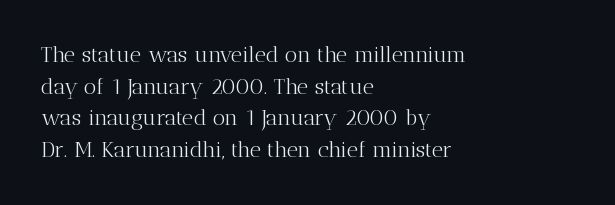
Ordinary non-slanted type is in use. Whoever set this chose a conventional vertical rhythm. Nothing unusual about the tracking: characters are spaced as the font intends. Every row of glyphs begins at an identical x-position on the left.
